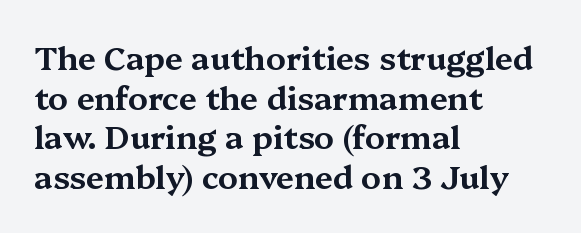
{"serif": "yes", "italic": "no", "width": "wide", "stroke_contrast": "medium", "x_height": "medium", "monospaced": "no", "underline": "no", "align": "left", "line_spacing_ratio": 1.24, "letter_spacing": "normal", "letter_spacing_em": 0.0, "glyph_px": 32}
